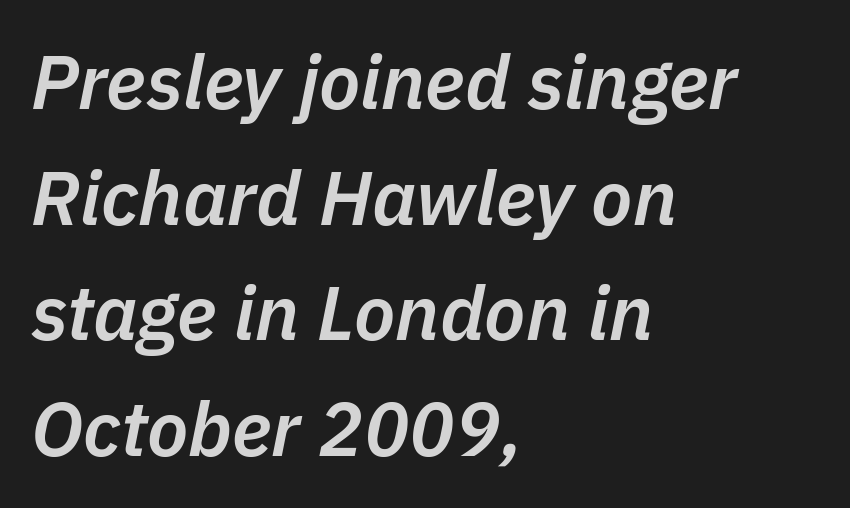
Q: Is the text bold? A: Semi-bold.
Q: Is the text italic (slanted)? A: Yes, it leans right by about 11 degrees.
Q: Is the text underlined? A: No.
Q: How is the paragraph aligned? A: Left-aligned.
Q: Is the spacing between letters normal or unusually wide? A: Normal.
Q: Is the spacing between lines tight, normal or loose? A: Normal.
Q: Width (condensed, normal, or wide)? A: Normal.
Q: Stroke contrast? A: Low.
Q: x-height? A: Medium.
Q: Monospaced? A: No.
